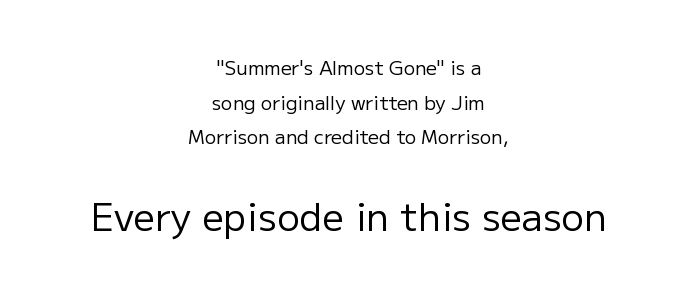
Q: Is the text bold? A: No.
Q: Is the text italic (slanted)? A: No, it is upright.
Q: Is the typeface a serif or a sans-serif typeface? A: Sans-serif.
Q: Is the text underlined? A: No.
Q: How is the paragraph aligned? A: Centered.
Q: Is the spacing between letters normal or unusually wide? A: Normal.
Q: Which block of text is set in a larger size, the first (top) or the second (bottom)? A: The second (bottom) one.
Q: Width (condensed, normal, or wide)? A: Normal.
Q: Stroke contrast? A: Low.
Q: x-height? A: Medium.
Q: Monospaced? A: No.
